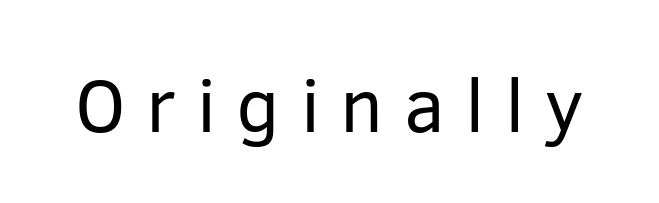
The letters stand upright; this is a roman face. Are there feet on the stems? There aren't — it's a sans. The zone under the glyphs is completely vacant. Proportional: the letters do not fall into vertical columns. Summary of weight: not heavy and not bold.
